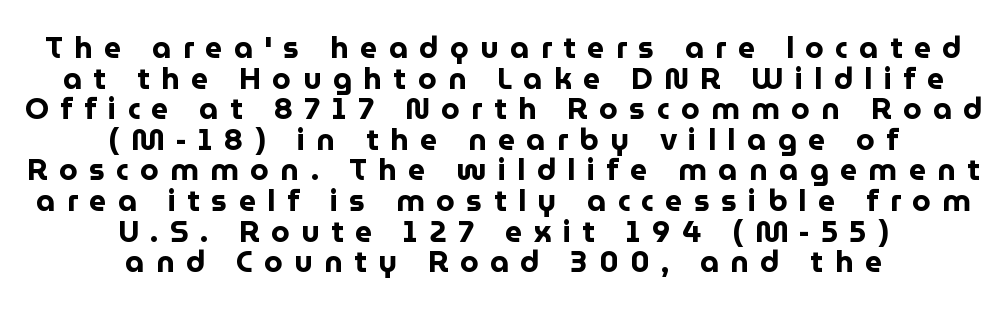
Each line is balanced around a shared central axis. The rendering shows plain stroke endings on the letterforms — a sans-serif design. Honestly, the letter spacing is so wide it's the main thing you notice. A typesetter would mark this as roman, not italic. Heavy, bold letterforms. The strip under each line holds only bare page.
